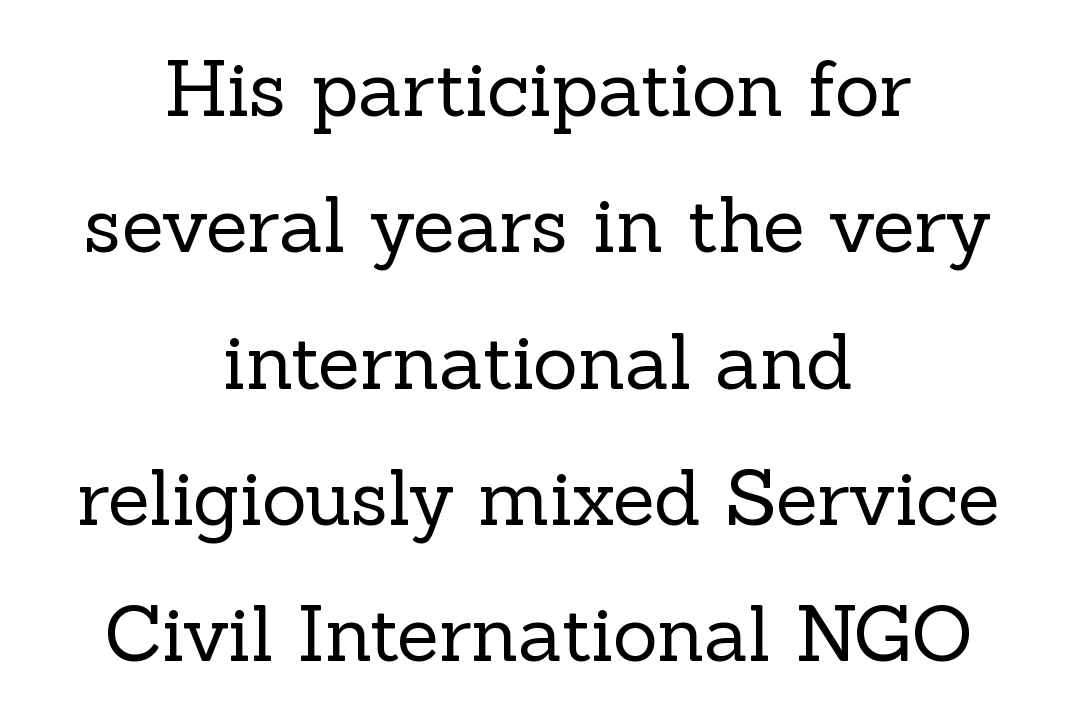
{"serif": "yes", "italic": "no", "bold": "no", "weight": "regular", "width": "normal", "x_height": "medium", "monospaced": "no", "underline": "no", "align": "center", "line_spacing_ratio": 1.77, "letter_spacing": "normal", "letter_spacing_em": 0.0, "glyph_px": 77}
